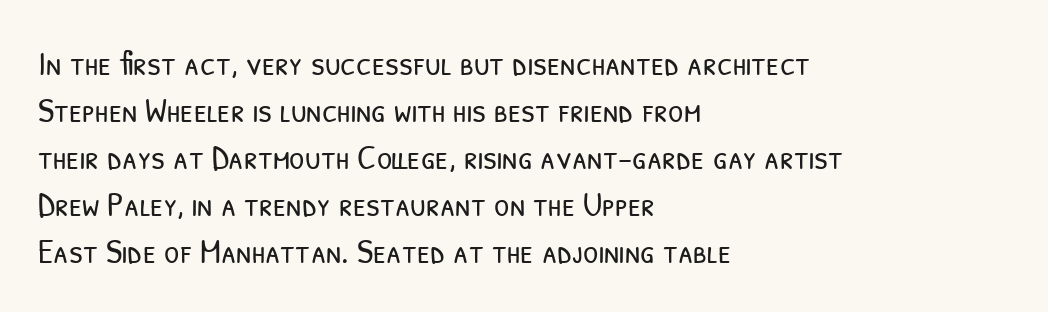
{"serif": "no", "bold": "no", "weight": "light", "width": "condensed", "stroke_contrast": "low", "x_height": "medium", "monospaced": "no", "underline": "no", "align": "left", "line_spacing": "normal", "line_spacing_ratio": 1.34, "letter_spacing": "normal", "letter_spacing_em": 0.0, "glyph_px": 35}
